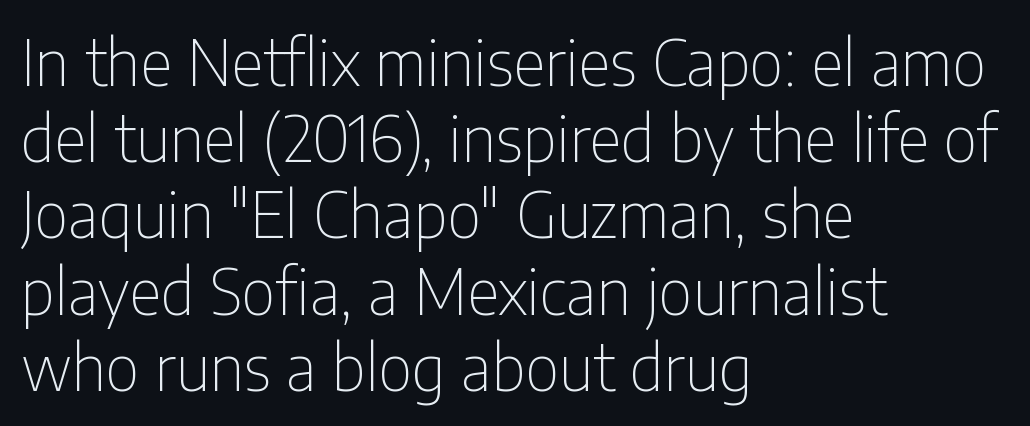
The image shows 63 px thin, condensed sans-serif type, upright; set left-aligned, line spacing 1.21x, normal letter spacing, not underlined; low stroke contrast and a medium x-height.
